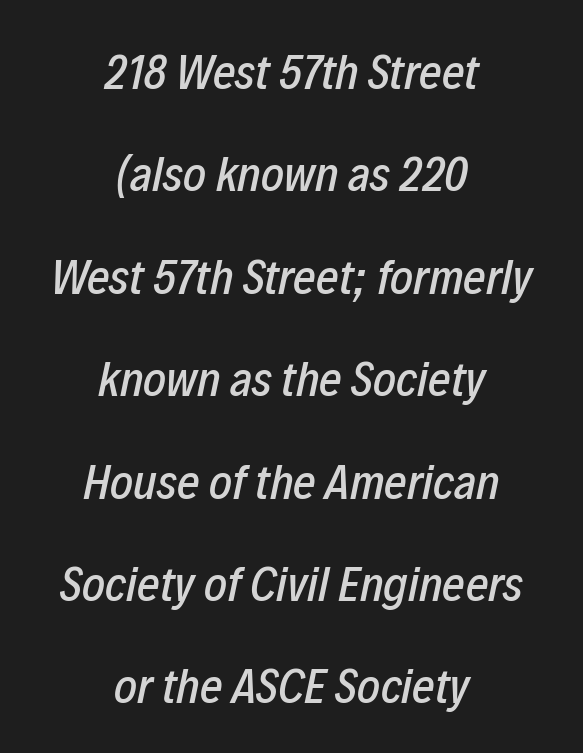
Is the block centered? Yes — each line is placed symmetrically about the middle. In terms of leading, this rendering errs on the spacious side. Slant detected: the letters are inclined. Character widths vary here, with narrow letters taking less room than wide ones. Decoration check: the copy has no underline.
